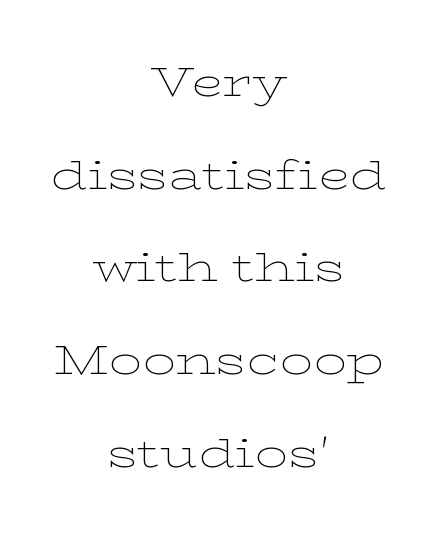
{"serif": "yes", "italic": "no", "bold": "no", "weight": "thin", "width": "wide", "stroke_contrast": "low", "x_height": "medium", "monospaced": "no", "underline": "no", "align": "center", "line_spacing": "loose", "line_spacing_ratio": 2.26, "letter_spacing": "normal", "letter_spacing_em": 0.0, "glyph_px": 41}
